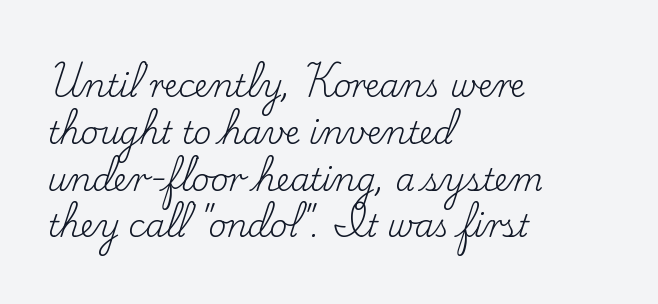
Q: Is the text bold? A: No.
Q: Is the text italic (slanted)? A: Yes.
Q: Is the typeface a serif or a sans-serif typeface? A: Serif.
Q: Is the text underlined? A: No.
Q: How is the paragraph aligned? A: Left-aligned.
Q: Is the spacing between letters normal or unusually wide? A: Normal.
Q: Is the spacing between lines tight, normal or loose? A: Normal.
Q: Width (condensed, normal, or wide)? A: Normal.
Q: Stroke contrast? A: Low.
Q: x-height? A: Small.
Q: Monospaced? A: No.
